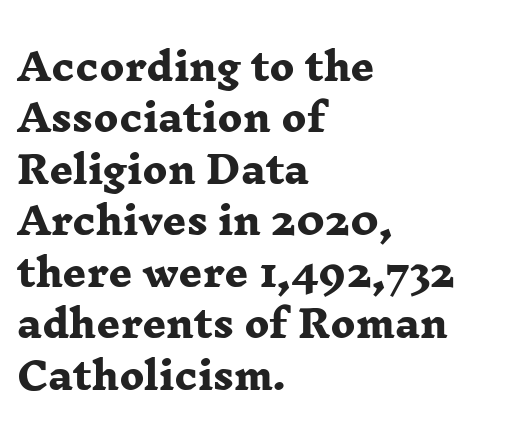
Compared with typical body copy, the letter spacing here is the same. Rows of type keep a routine distance in the vertical direction. Looks like regular typesetting: each glyph gets only the width it needs. Descenders hang freely into open space.
